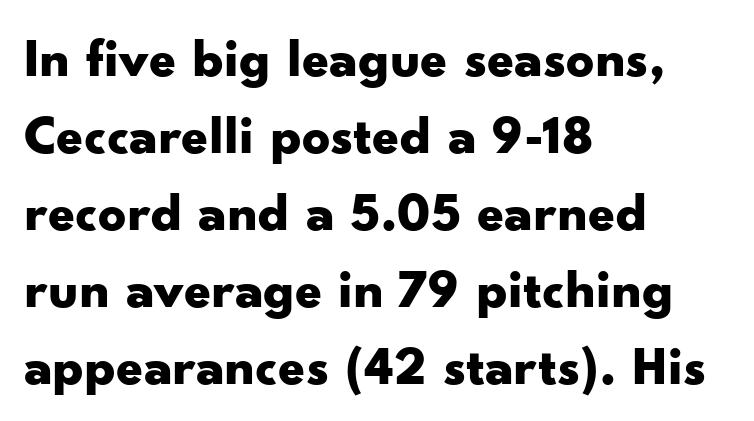
The image shows 55 px bold, wide sans-serif type, upright; set left-aligned, normal line spacing (1.4x), normal letter spacing, not underlined; low stroke contrast and a small x-height.
